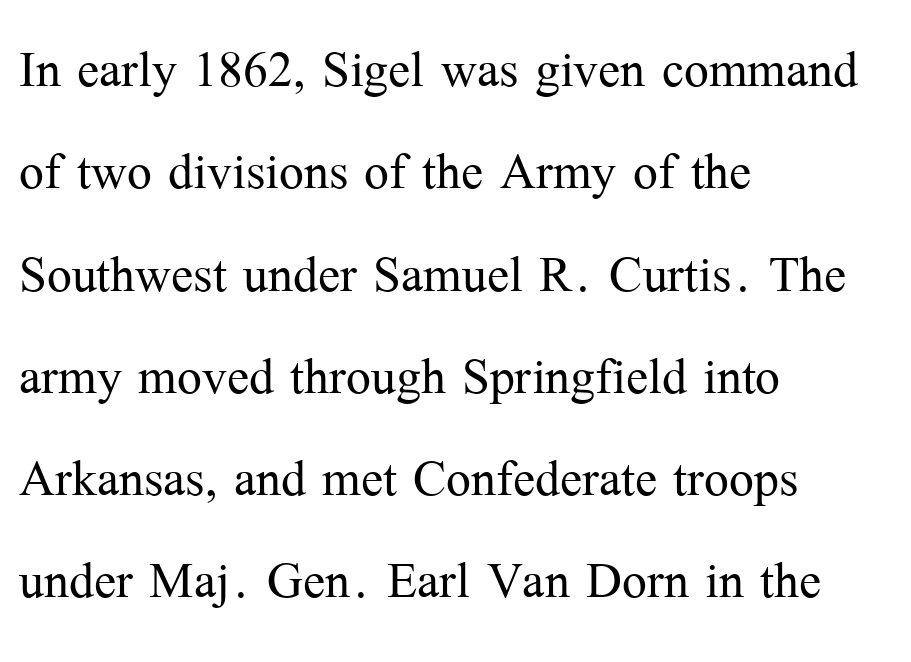
Whoever set this chose a conventional vertical rhythm. This sample is left-justified, so line endings fall wherever the words run out. Any mark beneath the type? The region is blank. These lines are composed in type with serifs. The letterforms sit shoulder to shoulder at normal distance. Nope, not italic — everything's standing straight.
